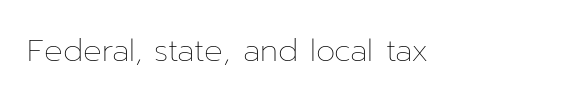
The image shows 31 px thin type, upright; set normal letter spacing, not underlined; low stroke contrast and a medium x-height.
